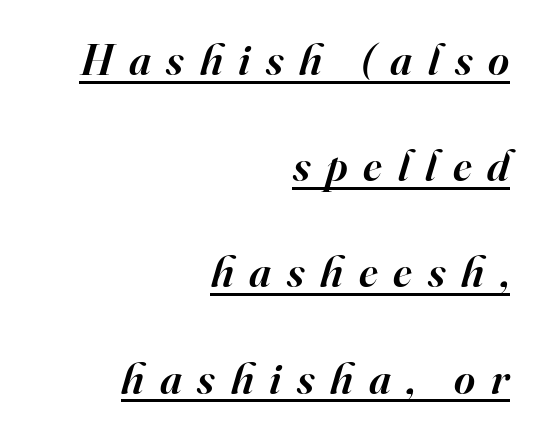
{"serif": "yes", "italic": "yes", "lean": "right", "slant_degrees": 16, "bold": "semi", "weight": "semibold", "width": "normal", "stroke_contrast": "high", "x_height": "small", "monospaced": "no", "underline": "yes", "align": "right", "line_spacing": "loose", "line_spacing_ratio": 2.36, "letter_spacing": "wide", "letter_spacing_em": 0.35, "glyph_px": 45}
